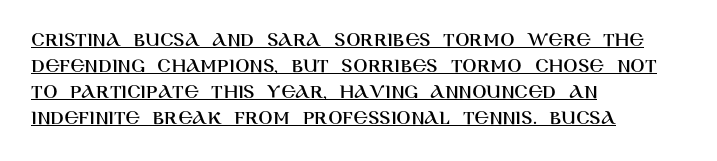
Q: Is the text italic (slanted)? A: No, it is upright.
Q: Is the text underlined? A: Yes.
Q: How is the paragraph aligned? A: Left-aligned.
Q: Is the spacing between letters normal or unusually wide? A: Normal.
